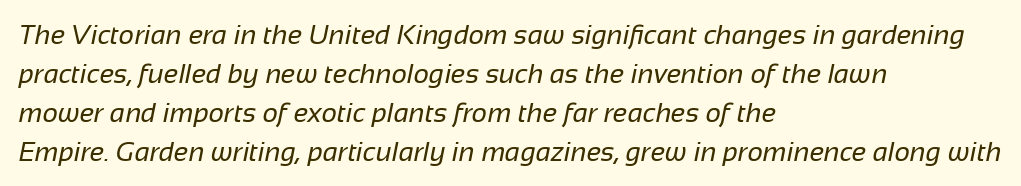
{"bold": "no", "underline": "no", "align": "left", "line_spacing": "normal", "line_spacing_ratio": 1.44, "letter_spacing": "normal", "letter_spacing_em": 0.0, "glyph_px": 27}
